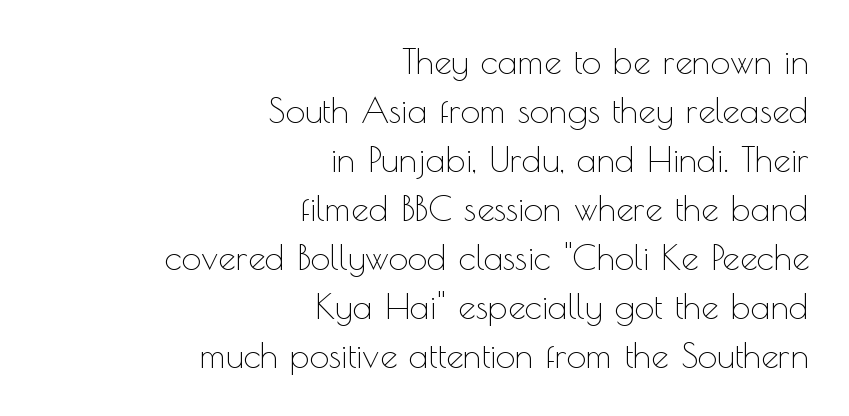
The image shows 35 px thin sans-serif type, upright; set right-aligned, normal line spacing (1.4x), normal letter spacing, not underlined; a small x-height.
